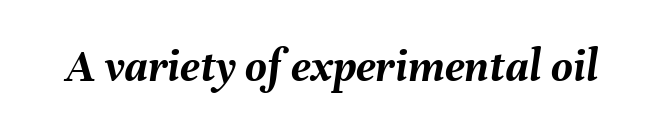
The font is running at its bold setting. Observe the lean: these are italic letterforms. Has an underline been added? It has not. These lines are rendered in a variable-pitch font.
